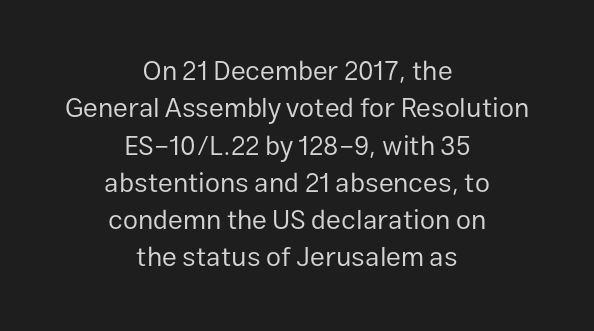
{"italic": "no", "bold": "no", "underline": "no", "align": "center", "line_spacing": "normal", "line_spacing_ratio": 1.38, "letter_spacing": "normal", "letter_spacing_em": 0.0, "glyph_px": 27}
